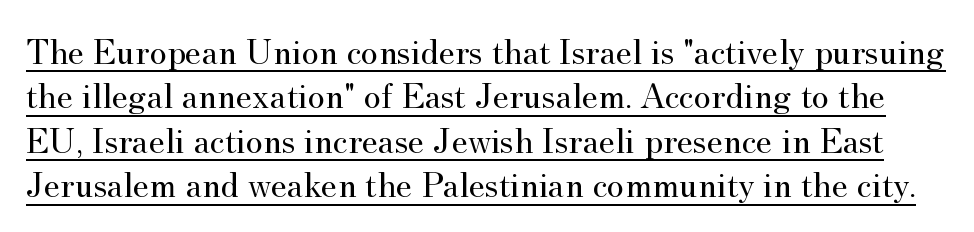
Q: Is the text bold? A: No.
Q: Is the text italic (slanted)? A: No, it is upright.
Q: Is the typeface a serif or a sans-serif typeface? A: Serif.
Q: Is the text underlined? A: Yes.
Q: Is the spacing between letters normal or unusually wide? A: Normal.
Q: Width (condensed, normal, or wide)? A: Normal.
Q: Stroke contrast? A: Medium.
Q: x-height? A: Small.
Q: Monospaced? A: No.
